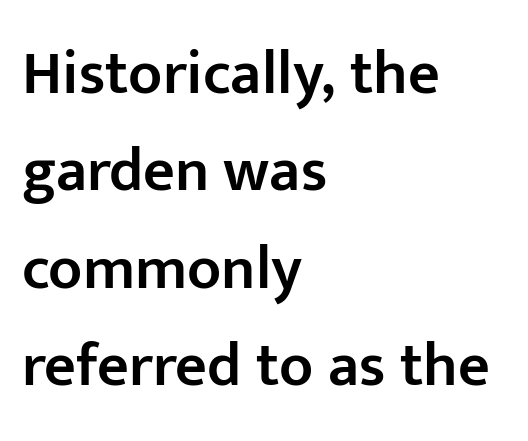
The image shows 62 px semibold sans-serif type, upright; set left-aligned, normal line spacing (1.57x), normal letter spacing, not underlined; low stroke contrast and a medium x-height.
